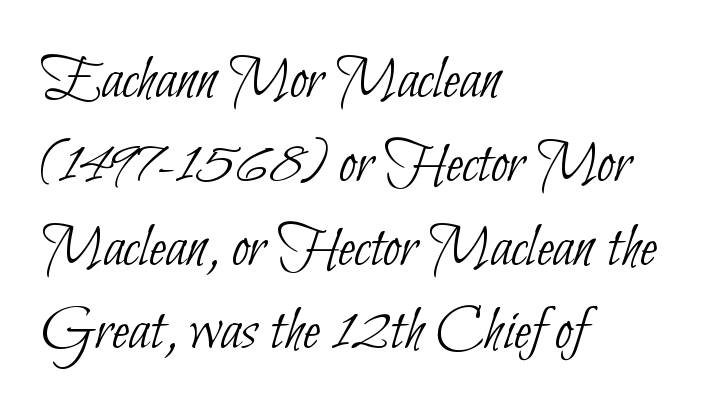
Q: Is the text bold? A: No.
Q: Is the typeface a serif or a sans-serif typeface? A: Sans-serif.
Q: Is the text underlined? A: No.
Q: How is the paragraph aligned? A: Left-aligned.
Q: Is the spacing between letters normal or unusually wide? A: Normal.
Q: Is the spacing between lines tight, normal or loose? A: Normal.
Q: Width (condensed, normal, or wide)? A: Condensed.
Q: Stroke contrast? A: Low.
Q: x-height? A: Small.
Q: Monospaced? A: No.
